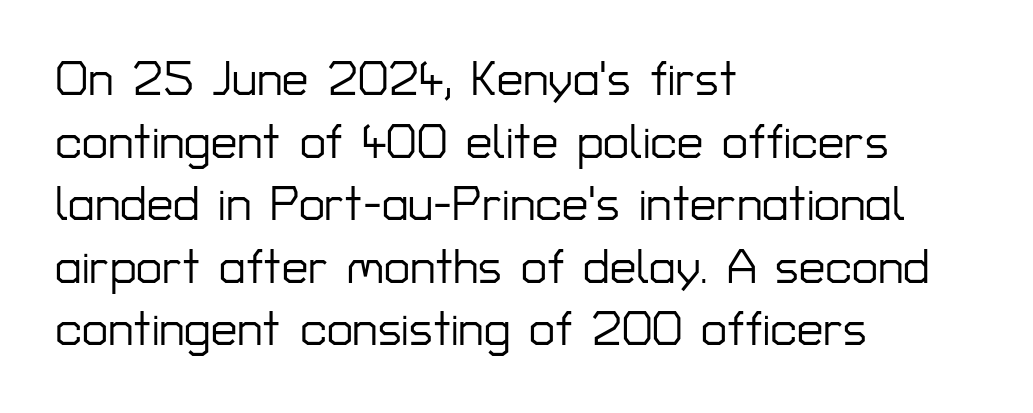
Q: Is the text italic (slanted)? A: No, it is upright.
Q: Is the typeface a serif or a sans-serif typeface? A: Sans-serif.
Q: Is the text underlined? A: No.
Q: How is the paragraph aligned? A: Left-aligned.
Q: Is the spacing between letters normal or unusually wide? A: Normal.
Q: Is the spacing between lines tight, normal or loose? A: Normal.
Q: Width (condensed, normal, or wide)? A: Normal.
Q: Stroke contrast? A: Low.
Q: x-height? A: Medium.
Q: Monospaced? A: No.
